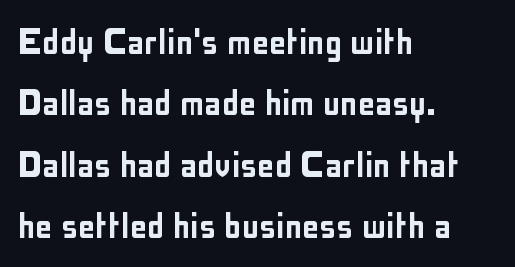
Q: Is the text italic (slanted)? A: No, it is upright.
Q: Is the typeface a serif or a sans-serif typeface? A: Sans-serif.
Q: Is the text underlined? A: No.
Q: How is the paragraph aligned? A: Left-aligned.
Q: Is the spacing between letters normal or unusually wide? A: Normal.
Q: Is the spacing between lines tight, normal or loose? A: Normal.
Q: Width (condensed, normal, or wide)? A: Condensed.
Q: Stroke contrast? A: Low.
Q: x-height? A: Medium.
Q: Monospaced? A: No.
